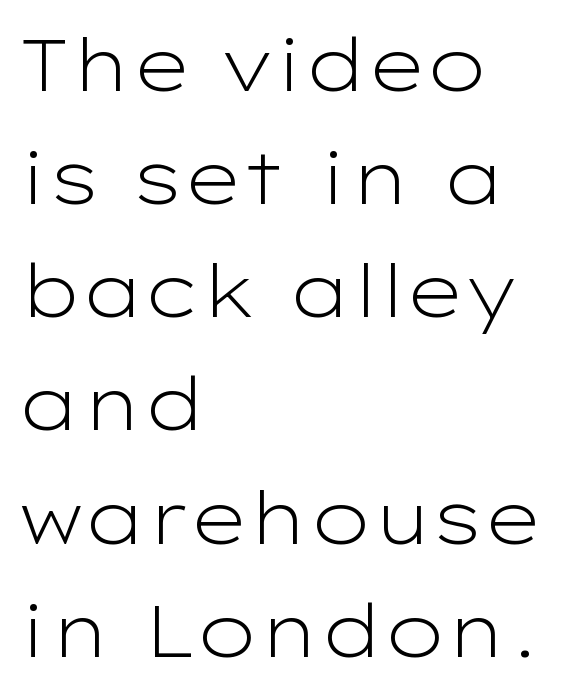
{"serif": "no", "italic": "no", "bold": "no", "weight": "light", "width": "wide", "stroke_contrast": "low", "x_height": "medium", "monospaced": "no", "underline": "no", "align": "left", "line_spacing": "normal", "line_spacing_ratio": 1.55, "letter_spacing": "normal", "letter_spacing_em": 0.0, "glyph_px": 73}
